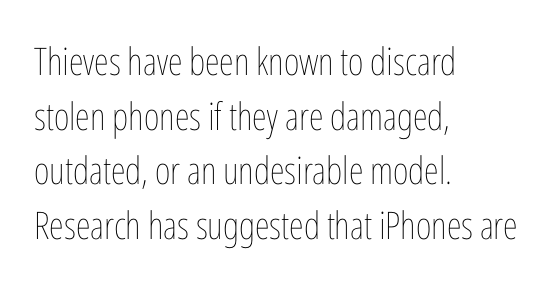
{"italic": "no", "bold": "no", "weight": "thin", "width": "condensed", "stroke_contrast": "low", "x_height": "medium", "monospaced": "no", "underline": "no", "align": "left", "line_spacing": "normal", "line_spacing_ratio": 1.44, "letter_spacing": "normal", "letter_spacing_em": 0.0, "glyph_px": 38}
